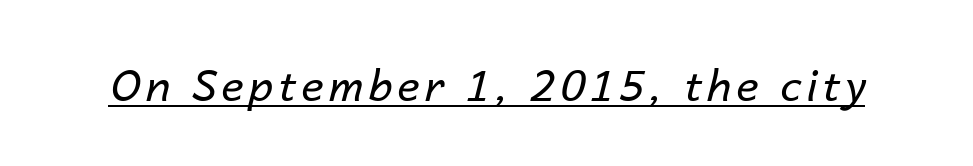
The passage shown is typed in a proportional face where columns would drift. These characters rest on top of a visible drawn line. Italic: yes, the glyphs are oblique. Bold? No — there's no thickening of the strokes.
